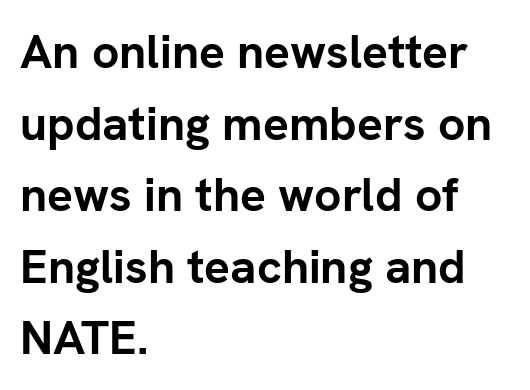
The image shows 48 px semibold sans-serif type, upright; set left-aligned, normal line spacing (1.49x), normal letter spacing, not underlined; low stroke contrast and a medium x-height.
